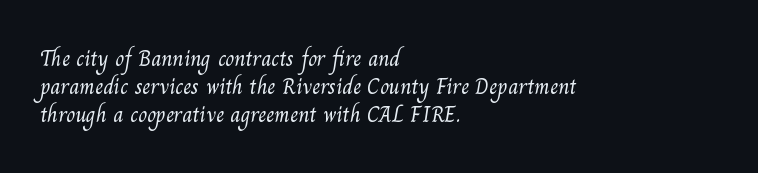
Line starts are locked; line ends wander. Students, note that the glyphs here touch the page at normal intervals. Just letters on the line, the space beneath them empty. Is the type heavy? It reads as light-to-regular instead.
